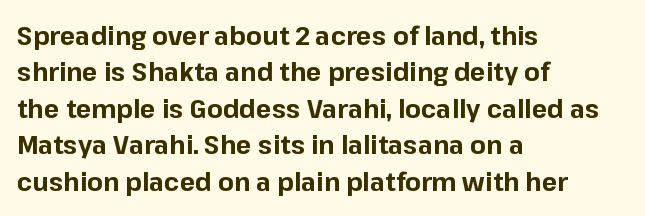
Q: Is the text bold? A: Yes.
Q: Is the text italic (slanted)? A: No, it is upright.
Q: Is the text underlined? A: No.
Q: How is the paragraph aligned? A: Left-aligned.
Q: Is the spacing between letters normal or unusually wide? A: Normal.
Q: Is the spacing between lines tight, normal or loose? A: Normal.
